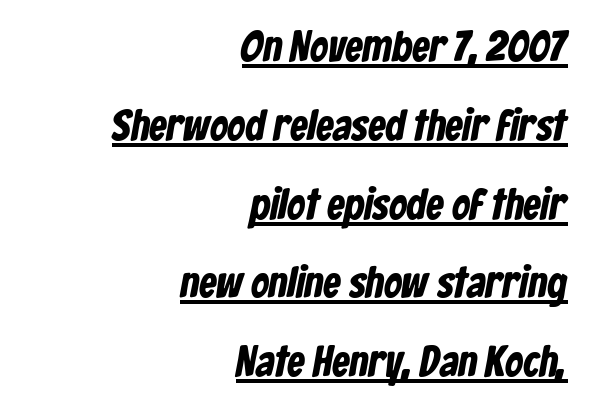
{"serif": "no", "bold": "yes", "weight": "bold", "width": "condensed", "stroke_contrast": "low", "x_height": "medium", "monospaced": "no", "underline": "yes", "align": "right", "line_spacing_ratio": 1.79, "letter_spacing": "normal", "letter_spacing_em": 0.0, "glyph_px": 44}
